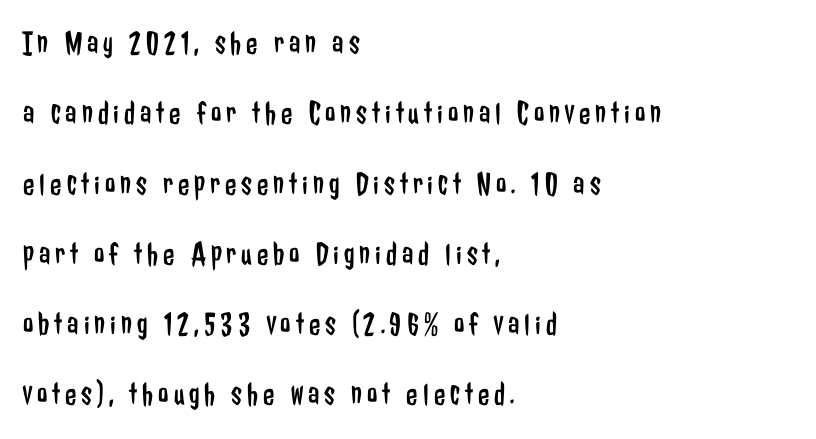
The image shows 33 px regular-weight, condensed sans-serif type, upright; set left-aligned, loose line spacing (2.13x), not underlined; low stroke contrast and a medium x-height.
